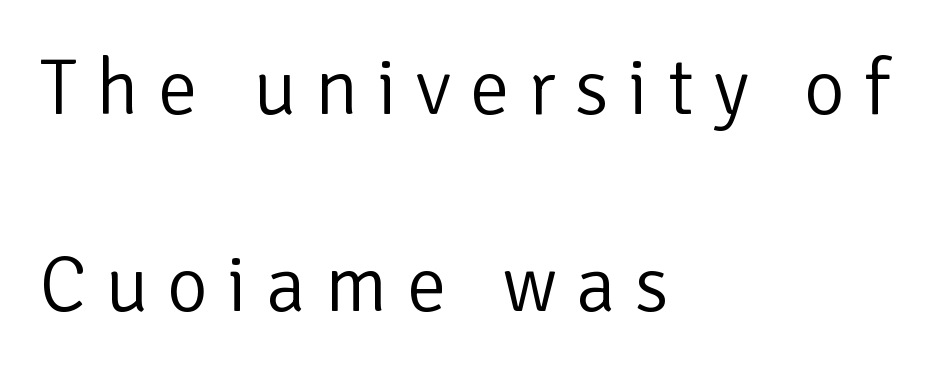
The image shows 79 px light sans-serif type, upright; set left-aligned, loose line spacing (2.49x), unusually wide letter spacing (+0.24 em), not underlined; low stroke contrast and a medium x-height.
